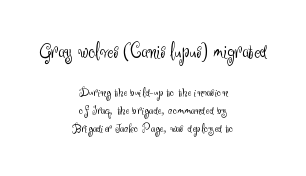
Q: Is the text bold? A: No.
Q: Is the text italic (slanted)? A: No, it is upright.
Q: Is the text underlined? A: No.
Q: How is the paragraph aligned? A: Centered.
Q: Is the spacing between letters normal or unusually wide? A: Normal.
Q: Is the spacing between lines tight, normal or loose? A: Normal.
Q: Which block of text is set in a larger size, the first (top) or the second (bottom)? A: The first (top) one.
